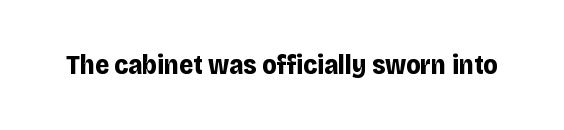
{"italic": "no", "bold": "yes", "underline": "no", "letter_spacing": "normal", "letter_spacing_em": 0.0, "glyph_px": 27}
